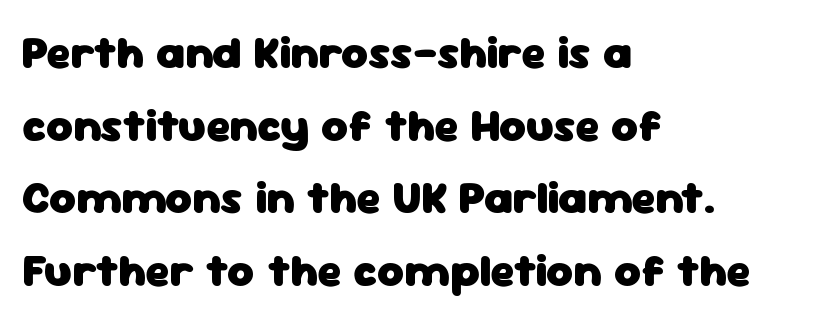
Q: Is the text bold? A: Yes.
Q: Is the text italic (slanted)? A: No, it is upright.
Q: Is the typeface a serif or a sans-serif typeface? A: Sans-serif.
Q: Is the text underlined? A: No.
Q: How is the paragraph aligned? A: Left-aligned.
Q: Is the spacing between letters normal or unusually wide? A: Normal.
Q: Is the spacing between lines tight, normal or loose? A: Normal.
Q: Width (condensed, normal, or wide)? A: Normal.
Q: Stroke contrast? A: Low.
Q: x-height? A: Medium.
Q: Monospaced? A: No.
